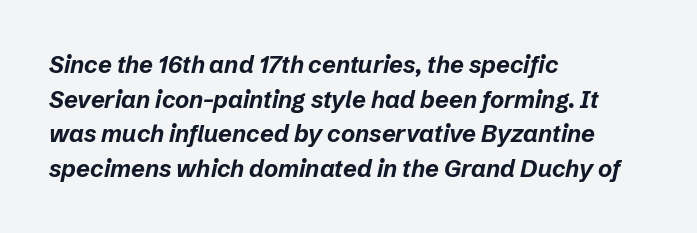
Q: Is the text bold? A: Yes.
Q: Is the text italic (slanted)? A: Yes, it leans right by about 12 degrees.
Q: Is the text underlined? A: No.
Q: How is the paragraph aligned? A: Left-aligned.
Q: Is the spacing between letters normal or unusually wide? A: Normal.
Q: Is the spacing between lines tight, normal or loose? A: Normal.
